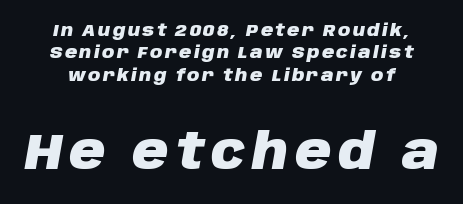
The image shows 50 px heavy type, italic (leaning right); set normal line spacing (1.32x), not underlined; the second (bottom) block is 2.94x larger; low stroke contrast and a large x-height.
